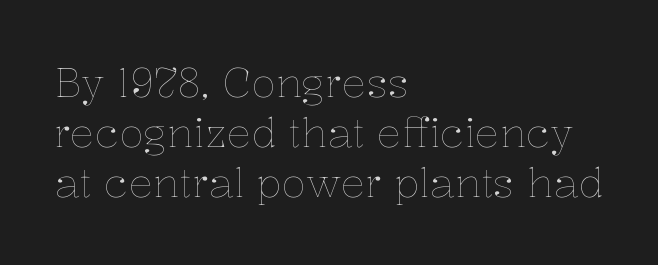
Think of a printed novel: that variable character pitch is what you see here. The passage shown has conventional tracking throughout. The weight tops out at a normal text grade. Ordinary non-slanted type is in use. Where is the straight margin? On the left. Descender tails drop into unmarked territory.
